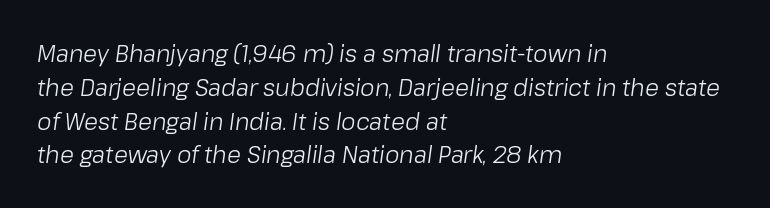
{"italic": "yes", "lean": "right", "slant_degrees": 8, "bold": "no", "underline": "no", "align": "left", "line_spacing": "normal", "line_spacing_ratio": 1.47, "letter_spacing": "normal", "letter_spacing_em": 0.0, "glyph_px": 23}
